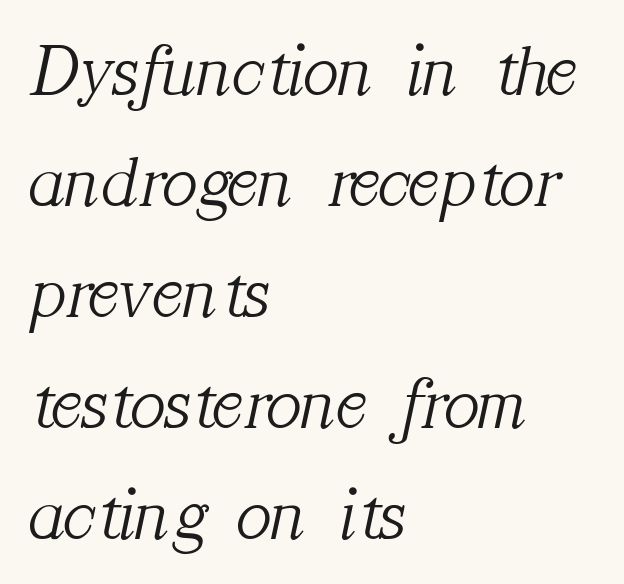
{"serif": "yes", "italic": "yes", "lean": "right", "slant_degrees": 12, "bold": "no", "weight": "light", "width": "normal", "stroke_contrast": "medium", "x_height": "medium", "monospaced": "no", "underline": "no", "align": "left", "line_spacing": "normal", "line_spacing_ratio": 1.5, "letter_spacing": "normal", "letter_spacing_em": 0.0, "glyph_px": 74}
